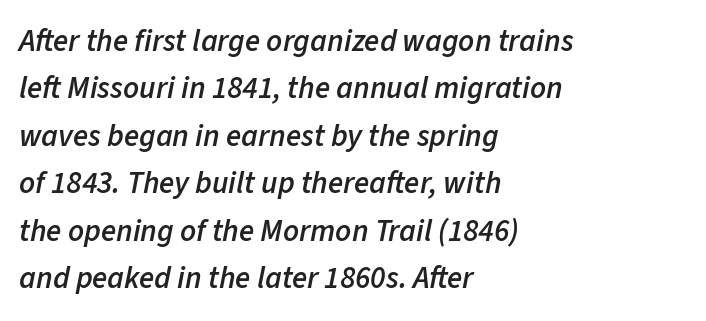
The image shows 31 px semibold type, italic (leaning right); set left-aligned, normal line spacing (1.53x), normal letter spacing, not underlined; low stroke contrast and a medium x-height.
